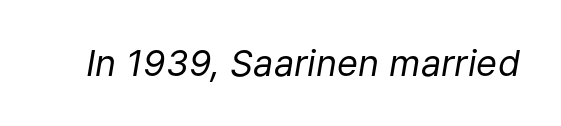
The image shows 36 px regular-weight type, italic (leaning right); set normal letter spacing, not underlined; low stroke contrast and a medium x-height.
